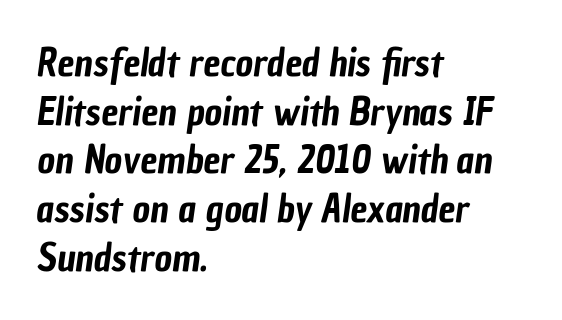
{"serif": "no", "width": "condensed", "stroke_contrast": "low", "x_height": "medium", "monospaced": "no", "underline": "no", "align": "left", "line_spacing": "normal", "line_spacing_ratio": 1.28, "letter_spacing": "normal", "letter_spacing_em": 0.0, "glyph_px": 38}
